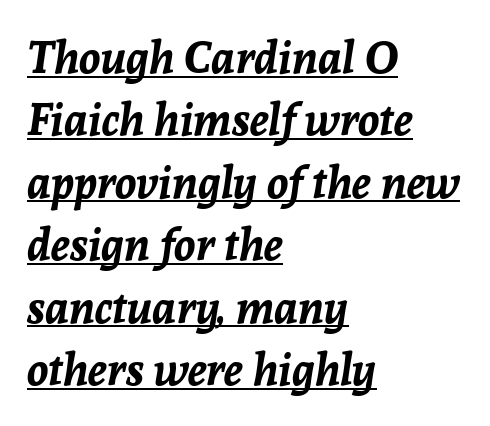
Stroke thickness is high; the sample reads as a true bold. Descenders here cross a horizontal rule under the line. This sample uses plain, unmodified letter spacing. Here the designer chose a conventional face with non-uniform glyph widths. This sample keeps an unexceptional amount of space between lines. Short and long lines alike share a common starting point at left.
